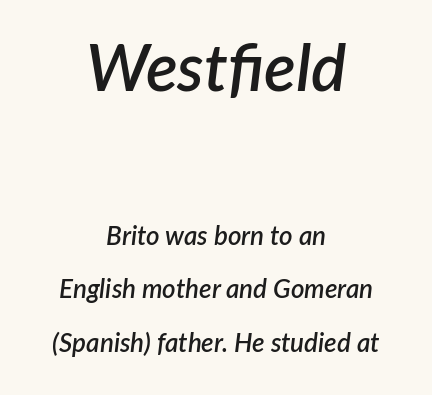
{"italic": "yes", "lean": "right", "slant_degrees": 7, "bold": "semi", "weight": "semibold", "width": "normal", "stroke_contrast": "low", "x_height": "medium", "monospaced": "no", "underline": "no", "align": "center", "line_spacing": "loose", "line_spacing_ratio": 2.04, "letter_spacing": "normal", "letter_spacing_em": 0.0, "larger_block": "first", "size_ratio": 2.54, "glyph_px": 66}
